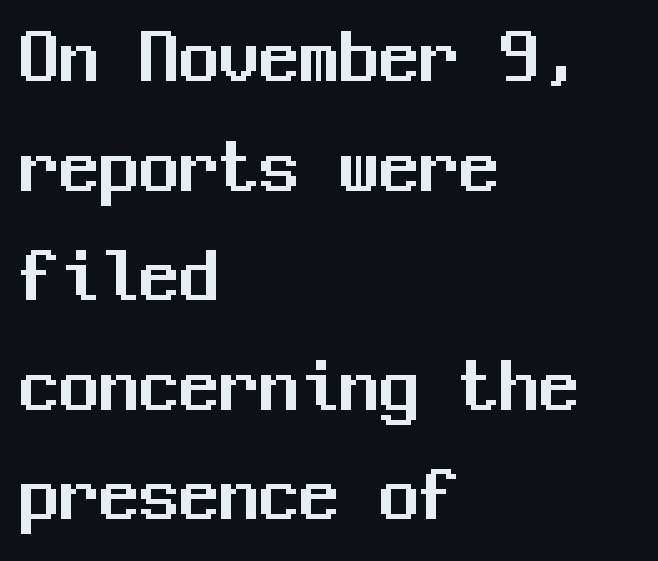
{"serif": "no", "italic": "no", "width": "normal", "stroke_contrast": "medium", "x_height": "medium", "monospaced": "yes", "underline": "no", "align": "left", "line_spacing": "normal", "line_spacing_ratio": 1.37, "letter_spacing": "normal", "letter_spacing_em": 0.0, "glyph_px": 80}
